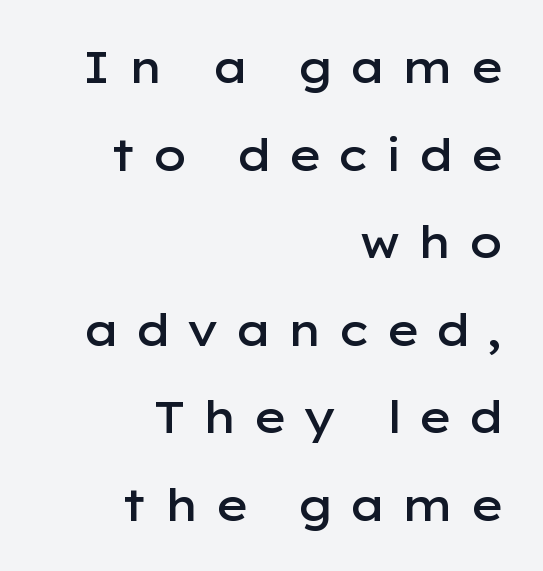
Rows of type keep a wide berth in the vertical direction. Notice the strokes are somewhat thickened but not fully heavy: this is a semibold. Note the varied advance widths — an 'i' is clearly narrower than an 'm'. Each row of text sits above clean, open space.
